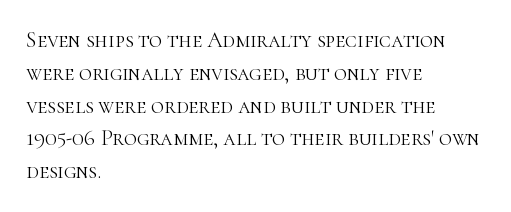
Descender tails drop into unmarked territory. Vertically, the passage feels balanced, rows spaced as you'd expect. The typesetter chose a ragged-right arrangement here. The typography opts for an upright posture over an oblique one. The rendering keeps characters at their native spacing. Stroke mass is kept to a normal reading level or below.
